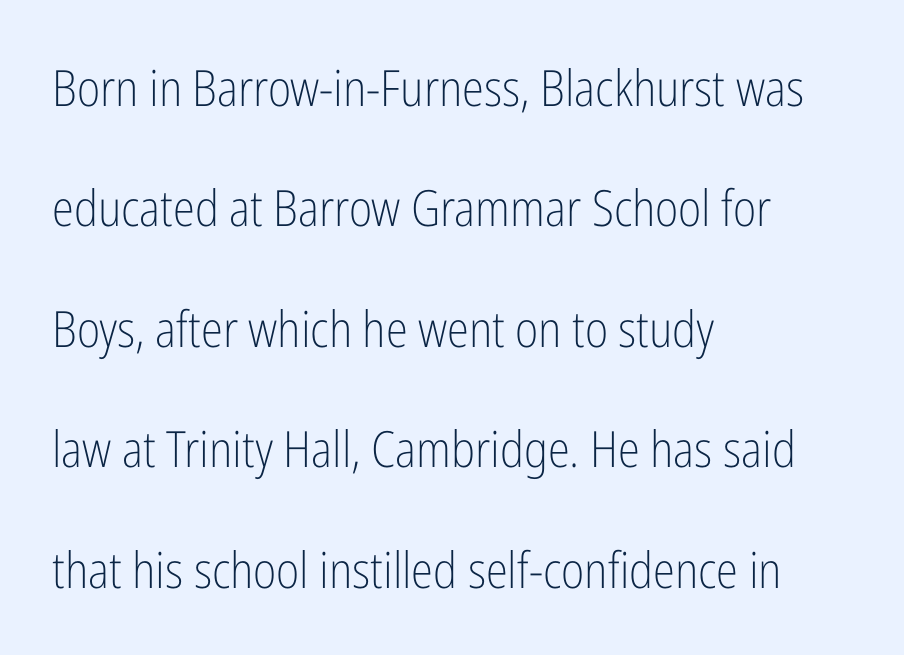
Q: Is the text bold? A: No.
Q: Is the text italic (slanted)? A: No, it is upright.
Q: Is the typeface a serif or a sans-serif typeface? A: Sans-serif.
Q: Is the text underlined? A: No.
Q: How is the paragraph aligned? A: Left-aligned.
Q: Is the spacing between letters normal or unusually wide? A: Normal.
Q: Is the spacing between lines tight, normal or loose? A: Loose.
Q: Width (condensed, normal, or wide)? A: Condensed.
Q: Stroke contrast? A: Low.
Q: x-height? A: Medium.
Q: Monospaced? A: No.
